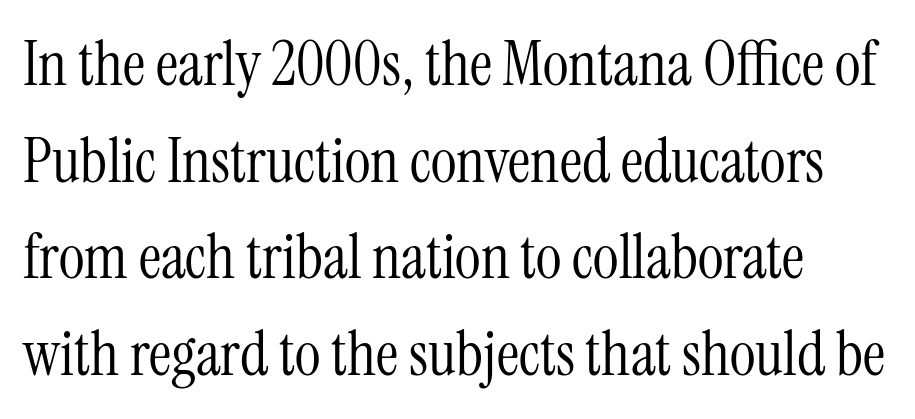
{"serif": "yes", "italic": "no", "bold": "no", "weight": "light", "width": "condensed", "stroke_contrast": "medium", "x_height": "medium", "monospaced": "no", "underline": "no", "align": "left", "line_spacing": "normal", "line_spacing_ratio": 1.56, "letter_spacing": "normal", "letter_spacing_em": 0.0, "glyph_px": 62}
